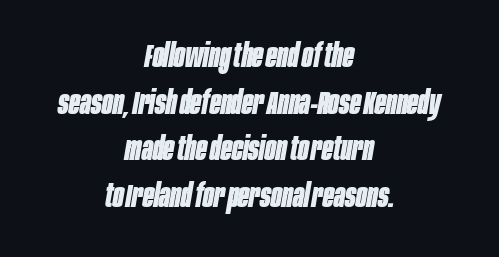
{"italic": "yes", "lean": "right", "slant_degrees": 10, "bold": "yes", "weight": "bold", "width": "condensed", "stroke_contrast": "low", "x_height": "large", "monospaced": "no", "underline": "no", "align": "center", "line_spacing": "normal", "line_spacing_ratio": 1.46, "letter_spacing": "normal", "letter_spacing_em": 0.0, "glyph_px": 32}
